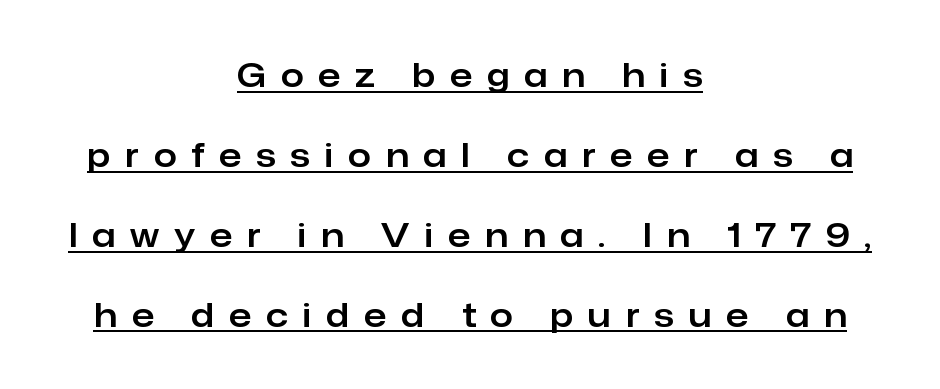
Q: Is the text italic (slanted)? A: No, it is upright.
Q: Is the typeface a serif or a sans-serif typeface? A: Sans-serif.
Q: Is the text underlined? A: Yes.
Q: How is the paragraph aligned? A: Centered.
Q: Is the spacing between letters normal or unusually wide? A: Unusually wide.
Q: Is the spacing between lines tight, normal or loose? A: Loose.
Q: Width (condensed, normal, or wide)? A: Normal.
Q: Stroke contrast? A: Low.
Q: x-height? A: Medium.
Q: Monospaced? A: No.
